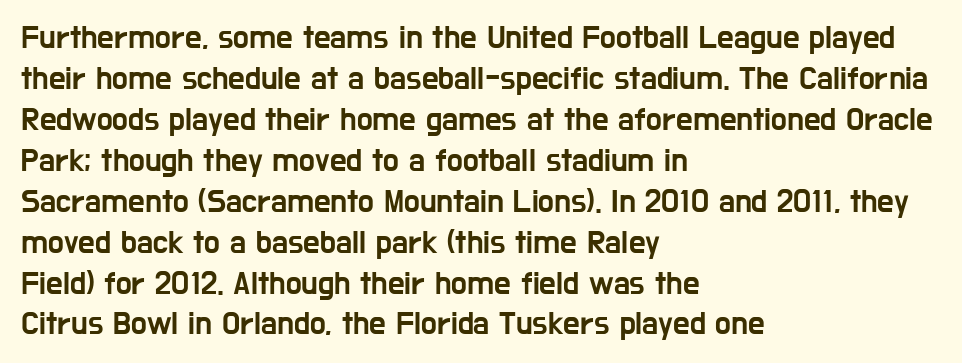
Observe the absence of serifs on each vertical stroke in this sample. Do the characters align in a grid? No, the font is proportional. A roman cut, with each character standing at attention. Honestly, there is no underline to notice here at all.
